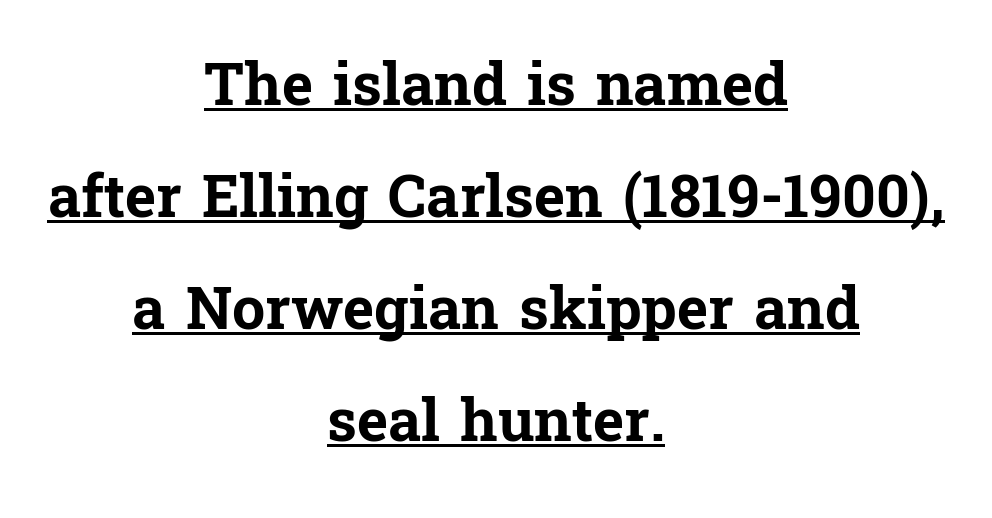
{"serif": "yes", "italic": "no", "bold": "yes", "weight": "bold", "width": "normal", "stroke_contrast": "low", "x_height": "medium", "monospaced": "no", "underline": "yes", "align": "center", "line_spacing": "loose", "line_spacing_ratio": 1.9, "letter_spacing": "normal", "letter_spacing_em": 0.0, "glyph_px": 59}
